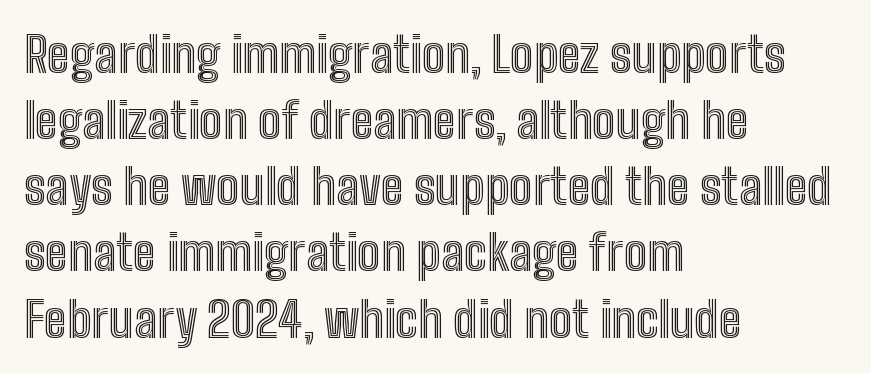
Characters follow at the spacing the type designer built in. Reading down the column, the eye jumps a familiar distance to each next line. A typesetter would call this proportional, since set widths differ per character. The space beneath each line is pristine and unruled. If you drew a line through each stem, it would be perfectly vertical. These lines are set flush left with a ragged right edge.
